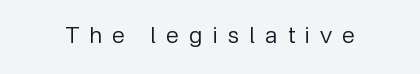
Q: Is the text bold? A: No.
Q: Is the text italic (slanted)? A: No, it is upright.
Q: Is the text underlined? A: No.
Q: Is the spacing between letters normal or unusually wide? A: Unusually wide.
